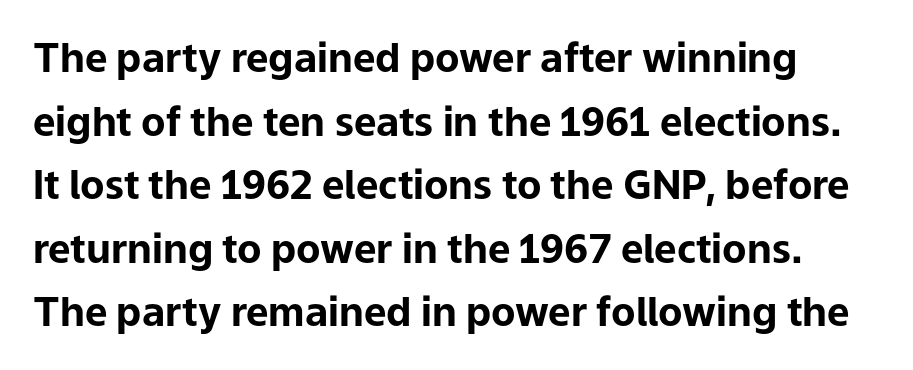
Q: Is the text bold? A: Yes.
Q: Is the text italic (slanted)? A: No, it is upright.
Q: Is the typeface a serif or a sans-serif typeface? A: Sans-serif.
Q: Is the text underlined? A: No.
Q: Is the spacing between letters normal or unusually wide? A: Normal.
Q: Is the spacing between lines tight, normal or loose? A: Normal.
Q: Width (condensed, normal, or wide)? A: Normal.
Q: Stroke contrast? A: Low.
Q: x-height? A: Medium.
Q: Monospaced? A: No.
